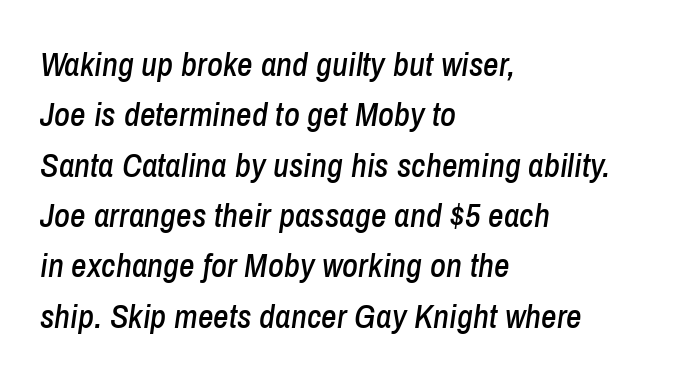
Q: Is the text italic (slanted)? A: Yes, it leans right by about 8 degrees.
Q: Is the text underlined? A: No.
Q: How is the paragraph aligned? A: Left-aligned.
Q: Is the spacing between letters normal or unusually wide? A: Normal.
Q: Is the spacing between lines tight, normal or loose? A: Normal.
Q: Width (condensed, normal, or wide)? A: Condensed.
Q: Stroke contrast? A: Low.
Q: x-height? A: Medium.
Q: Monospaced? A: No.
